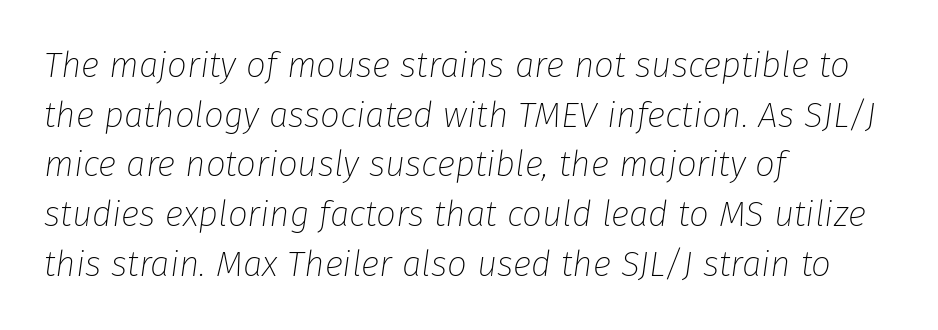
{"italic": "yes", "lean": "right", "slant_degrees": 8, "bold": "no", "weight": "thin", "width": "normal", "stroke_contrast": "low", "x_height": "medium", "monospaced": "no", "underline": "no", "align": "left", "line_spacing": "normal", "line_spacing_ratio": 1.42, "letter_spacing": "normal", "letter_spacing_em": 0.0, "glyph_px": 35}
